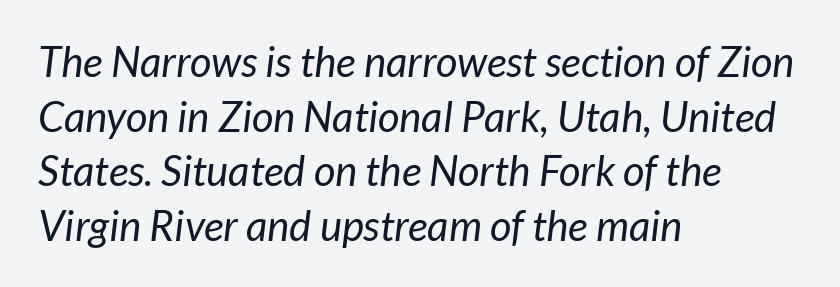
The image shows 42 px regular-weight sans-serif type; set left-aligned, normal line spacing (1.3x), normal letter spacing, not underlined; low stroke contrast and a medium x-height.
